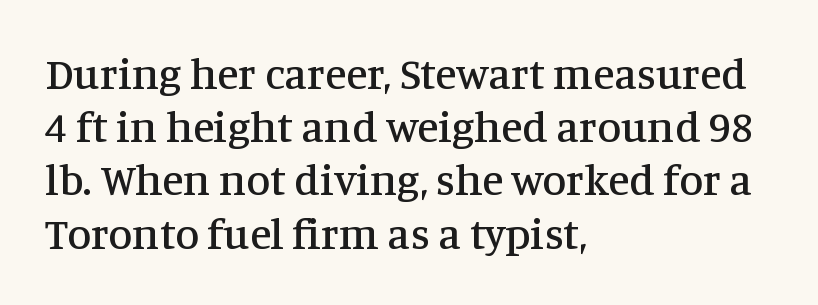
Q: Is the text italic (slanted)? A: No, it is upright.
Q: Is the typeface a serif or a sans-serif typeface? A: Serif.
Q: Is the text underlined? A: No.
Q: How is the paragraph aligned? A: Left-aligned.
Q: Is the spacing between letters normal or unusually wide? A: Normal.
Q: Width (condensed, normal, or wide)? A: Normal.
Q: Stroke contrast? A: Medium.
Q: x-height? A: Large.
Q: Monospaced? A: No.
